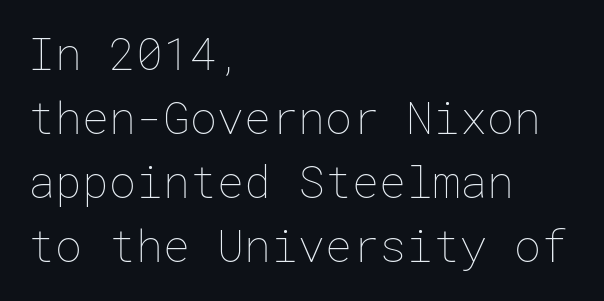
Q: Is the text bold? A: No.
Q: Is the text italic (slanted)? A: No, it is upright.
Q: Is the text underlined? A: No.
Q: How is the paragraph aligned? A: Left-aligned.
Q: Is the spacing between letters normal or unusually wide? A: Normal.
Q: Is the spacing between lines tight, normal or loose? A: Normal.
Q: Width (condensed, normal, or wide)? A: Normal.
Q: Stroke contrast? A: Low.
Q: x-height? A: Medium.
